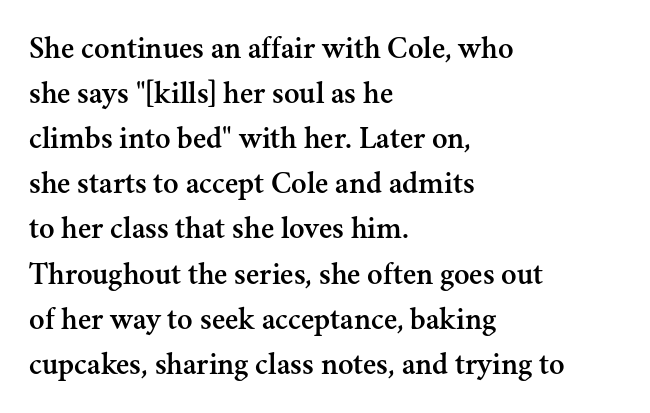
The image shows 32 px serif type, upright; set left-aligned, normal line spacing (1.41x), normal letter spacing, not underlined; medium stroke contrast and a small x-height.
